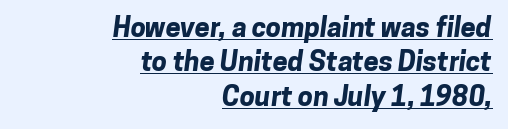
The image shows 27 px bold type; set right-aligned, normal line spacing (1.27x), normal letter spacing, underlined.
